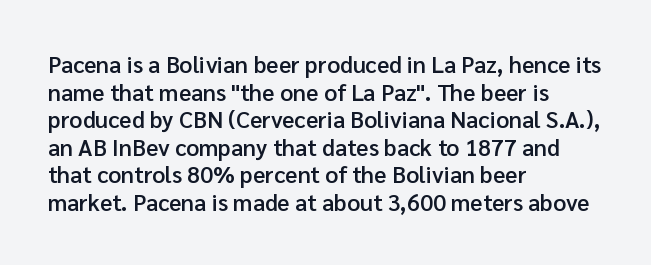
The image shows 23 px text type, upright; set left-aligned, line spacing 1.2x, normal letter spacing, not underlined.
